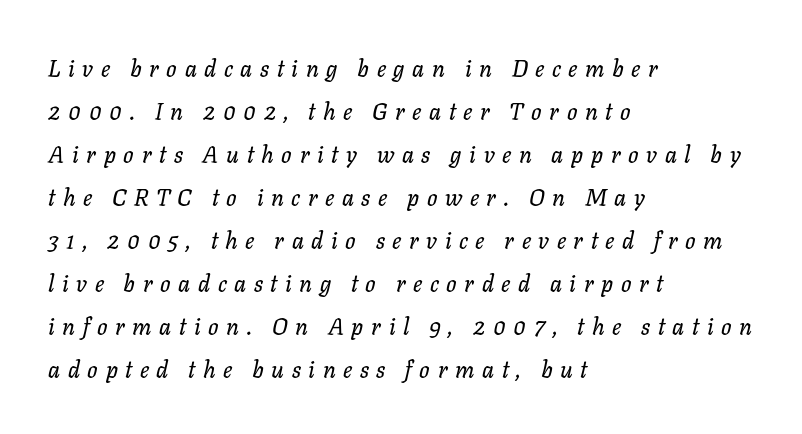
The image shows 23 px text type, italic (leaning right); set left-aligned, line spacing 1.87x, unusually wide letter spacing (+0.33 em), not underlined.
